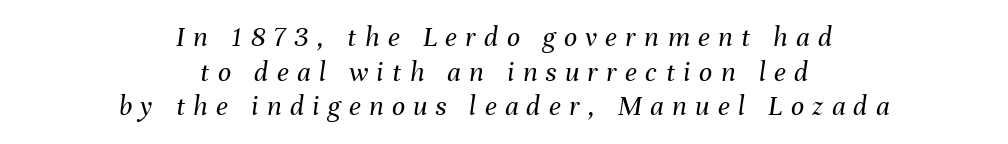
The image shows 29 px regular-weight type, italic (leaning right); set centered, line spacing 1.19x, unusually wide letter spacing (+0.29 em), not underlined; medium stroke contrast and a medium x-height.
